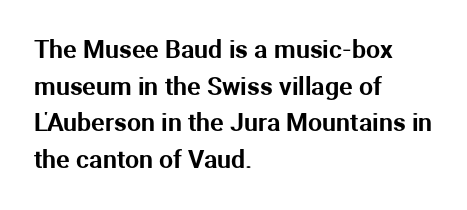
The image shows 25 px text type, upright; set left-aligned, normal line spacing (1.47x), normal letter spacing, not underlined.
